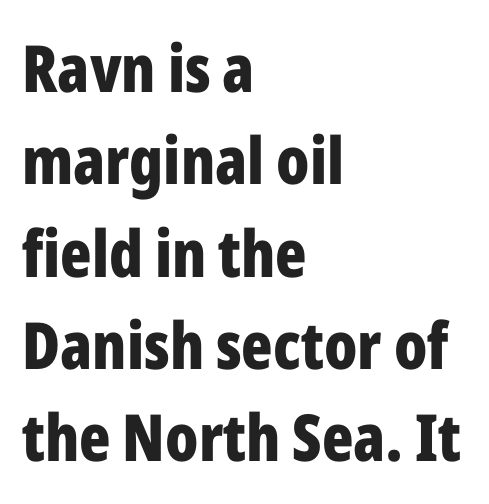
{"serif": "no", "italic": "no", "bold": "yes", "weight": "bold", "width": "condensed", "stroke_contrast": "low", "x_height": "medium", "monospaced": "no", "underline": "no", "align": "left", "line_spacing": "normal", "line_spacing_ratio": 1.42, "letter_spacing": "normal", "letter_spacing_em": 0.0, "glyph_px": 65}
